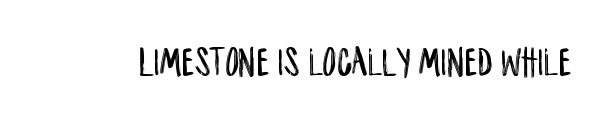
Q: Is the text italic (slanted)? A: No, it is upright.
Q: Is the typeface a serif or a sans-serif typeface? A: Sans-serif.
Q: Is the text underlined? A: No.
Q: Is the spacing between letters normal or unusually wide? A: Normal.
Q: Width (condensed, normal, or wide)? A: Condensed.
Q: Stroke contrast? A: Low.
Q: x-height? A: Large.
Q: Monospaced? A: No.
